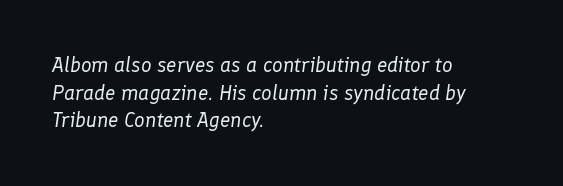
The image shows 21 px text type, italic (leaning right); set left-aligned, normal line spacing (1.32x), normal letter spacing, not underlined.
